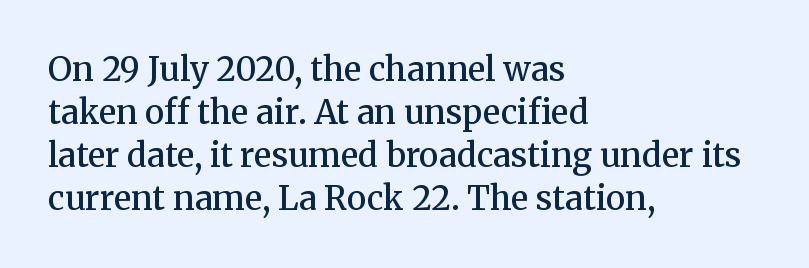
The image shows 33 px semibold serif type, upright; set left-aligned, normal line spacing (1.3x), normal letter spacing, not underlined; medium stroke contrast and a medium x-height.
